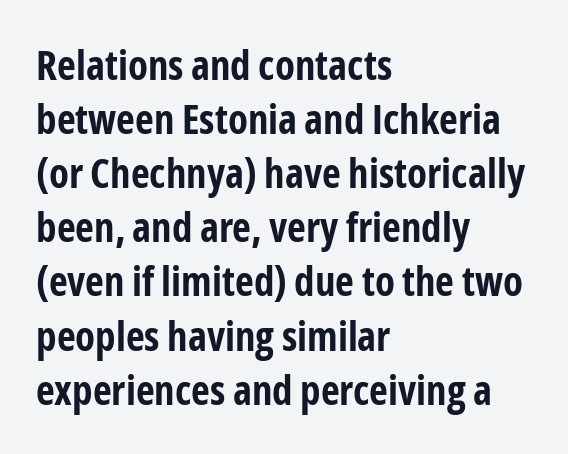
A classic flush-left, rag-right setting is used for this passage. Each letter keeps its own natural width here, so spacing adapts to shape. Just letters on the line, the space beneath them empty. On the weight axis this lands at bold, roughly 700.
